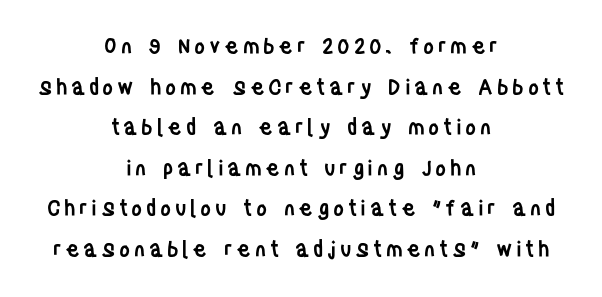
Q: Is the text bold? A: Semi-bold.
Q: Is the text italic (slanted)? A: No, it is upright.
Q: Is the text underlined? A: No.
Q: How is the paragraph aligned? A: Centered.
Q: Is the spacing between lines tight, normal or loose? A: Loose.
